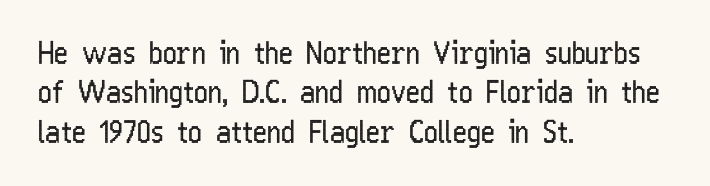
The image shows 30 px regular-weight, condensed sans-serif type, upright; set left-aligned, normal line spacing (1.31x), normal letter spacing, not underlined; low stroke contrast and a medium x-height.
